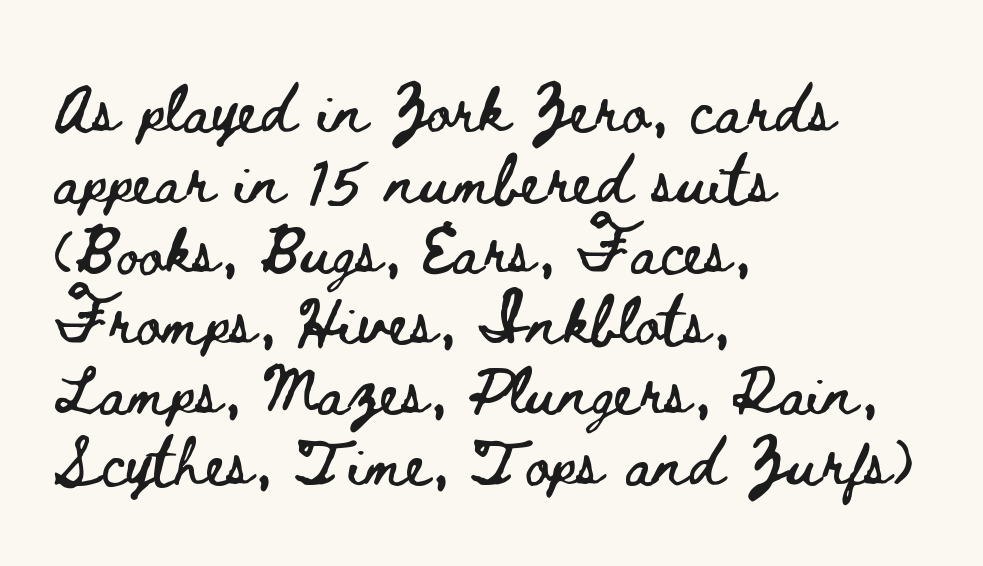
Evenly set lines give the paragraph a standard silhouette. The zone under the glyphs is completely vacant. These lines keep a tight, regular rhythm from letter to letter. Alignment: flush left.
